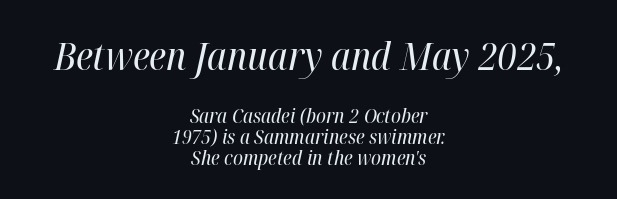
The image shows 39 px regular-weight, condensed type, italic (leaning right); set centered, tight line spacing (1.06x), normal letter spacing, not underlined; the first (top) block is 1.95x larger; high stroke contrast and a medium x-height.
